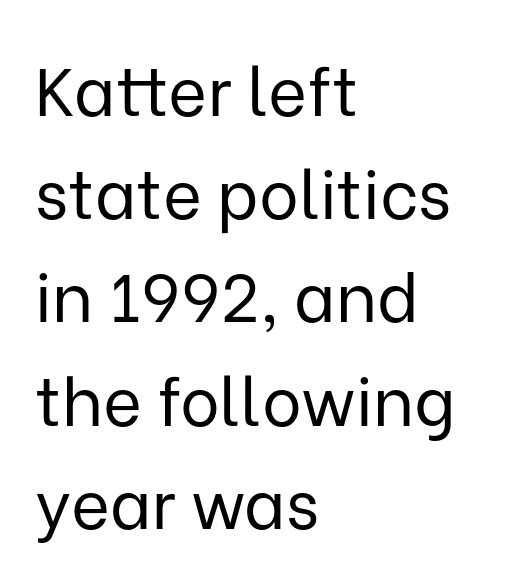
Q: Is the text bold? A: No.
Q: Is the text italic (slanted)? A: No, it is upright.
Q: Is the typeface a serif or a sans-serif typeface? A: Sans-serif.
Q: Is the text underlined? A: No.
Q: How is the paragraph aligned? A: Left-aligned.
Q: Is the spacing between letters normal or unusually wide? A: Normal.
Q: Is the spacing between lines tight, normal or loose? A: Normal.
Q: Width (condensed, normal, or wide)? A: Normal.
Q: Stroke contrast? A: Low.
Q: x-height? A: Medium.
Q: Monospaced? A: No.
